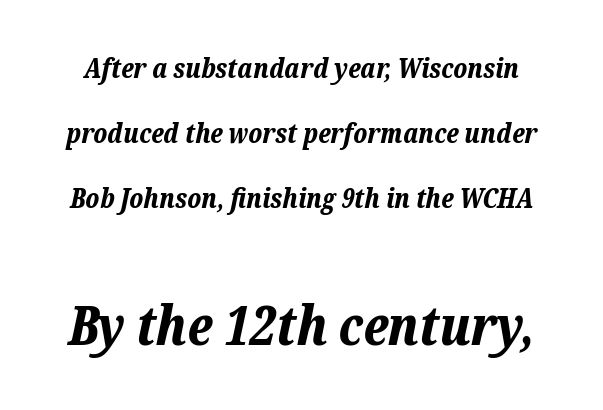
Q: Is the text bold? A: Yes.
Q: Is the text italic (slanted)? A: Yes, it leans right by about 12 degrees.
Q: Is the text underlined? A: No.
Q: Is the spacing between letters normal or unusually wide? A: Normal.
Q: Is the spacing between lines tight, normal or loose? A: Loose.
Q: Which block of text is set in a larger size, the first (top) or the second (bottom)? A: The second (bottom) one.
Q: Width (condensed, normal, or wide)? A: Normal.
Q: Stroke contrast? A: Low.
Q: x-height? A: Medium.
Q: Monospaced? A: No.
